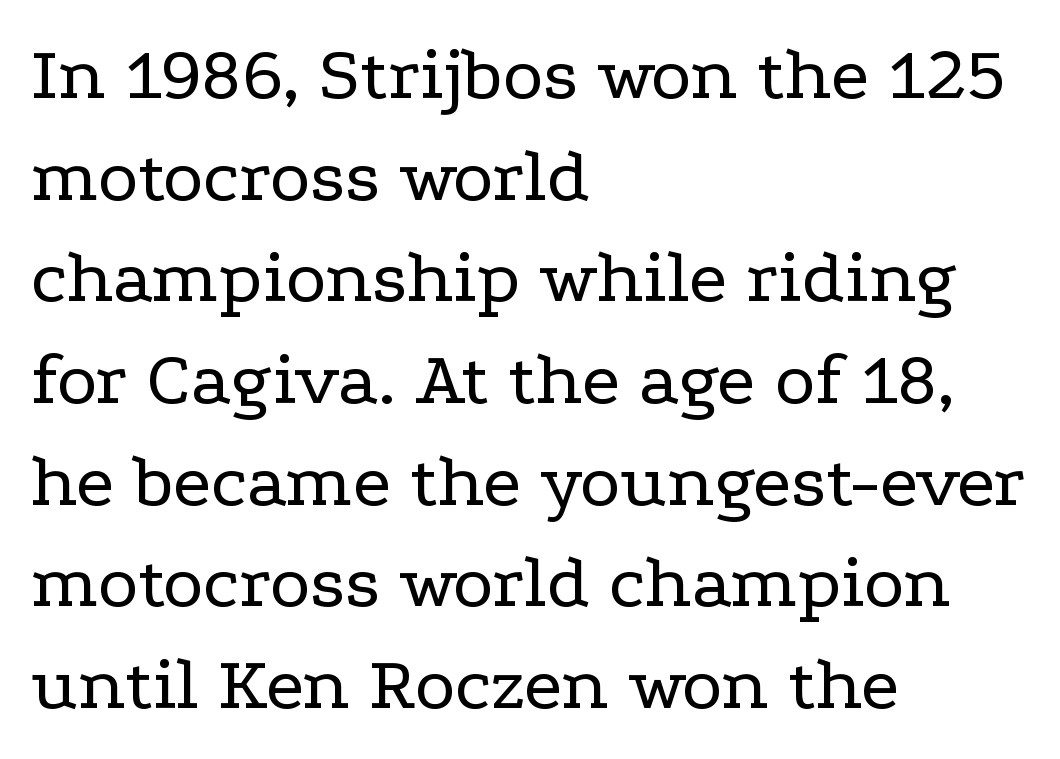
{"serif": "yes", "italic": "no", "bold": "no", "weight": "regular", "width": "wide", "stroke_contrast": "low", "x_height": "medium", "monospaced": "no", "underline": "no", "align": "left", "line_spacing": "normal", "line_spacing_ratio": 1.32, "letter_spacing": "normal", "letter_spacing_em": 0.0, "glyph_px": 77}
